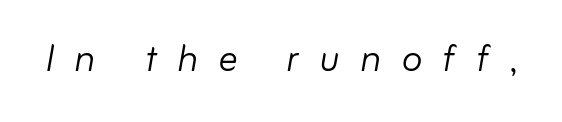
A typesetter would mark this as italic. The glyphs are unaccompanied by any horizontal stroke below them. The font sits on the lighter half of the weight spectrum, regular included. This sample uses expanded letter spacing, leaving extra air between glyphs. Each letter keeps its own natural width here, so spacing adapts to shape.
